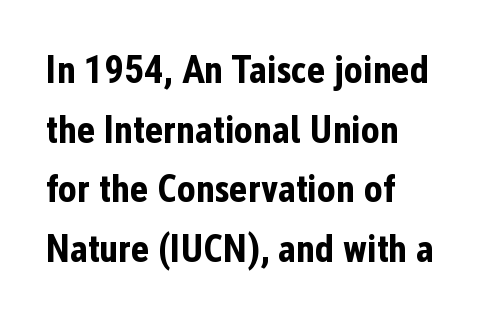
{"serif": "no", "italic": "no", "bold": "yes", "weight": "bold", "width": "condensed", "stroke_contrast": "low", "x_height": "medium", "monospaced": "no", "underline": "no", "align": "left", "line_spacing": "normal", "line_spacing_ratio": 1.53, "letter_spacing": "normal", "letter_spacing_em": 0.0, "glyph_px": 39}
